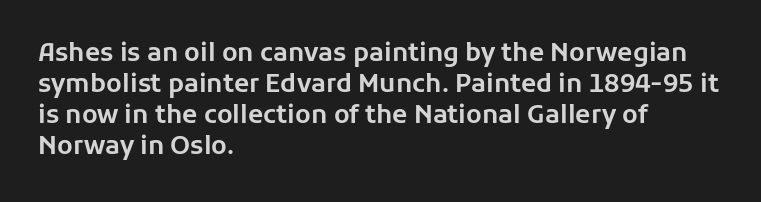
Clear beneath every line of the passage. Is the block centered? No — it sits flush against the left margin. Observe the ordinary spacing: letters are neighbours, not strangers. The letters stand upright; this is a roman face.
